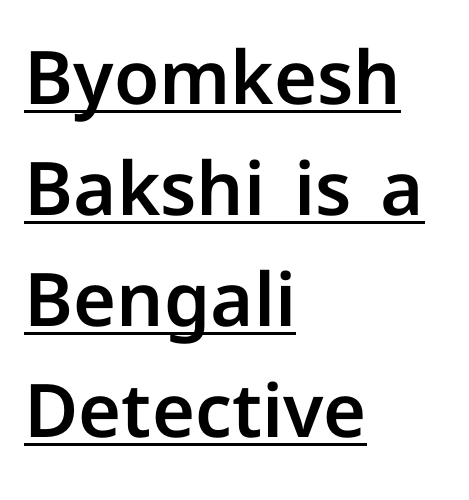
{"serif": "no", "italic": "no", "width": "normal", "stroke_contrast": "low", "x_height": "medium", "monospaced": "no", "underline": "yes", "align": "left", "line_spacing": "normal", "line_spacing_ratio": 1.5, "letter_spacing": "normal", "letter_spacing_em": 0.0, "glyph_px": 74}
